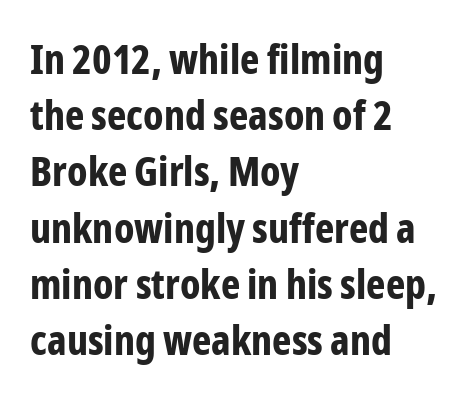
The image shows 41 px bold, condensed sans-serif type, upright; set left-aligned, normal line spacing (1.37x), normal letter spacing, not underlined; low stroke contrast and a medium x-height.
